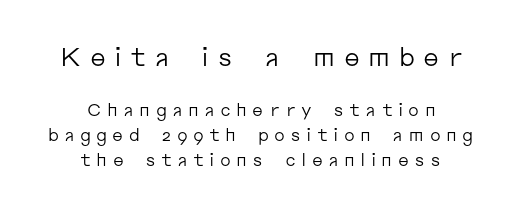
{"italic": "no", "bold": "no", "underline": "no", "align": "center", "line_spacing": "normal", "line_spacing_ratio": 1.46, "letter_spacing": "wide", "letter_spacing_em": 0.31, "larger_block": "first", "size_ratio": 1.47, "glyph_px": 25}
